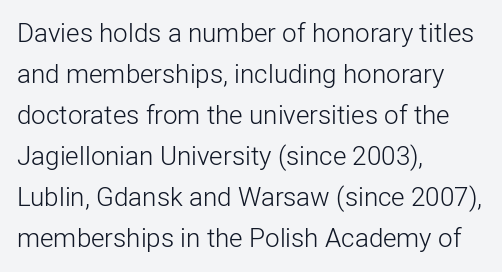
The words here are not underlined. Unbolded letterforms with no extra heft. Quick note: interline space is typical. These lines stack with their left ends in a neat column. Ordinary non-slanted type is in use. Here the glyphs are tracked normally, forming tight word shapes.
